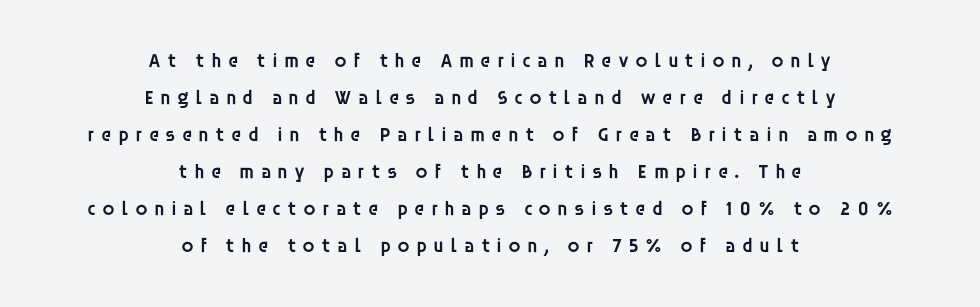
Q: Is the text bold? A: Semi-bold.
Q: Is the text italic (slanted)? A: No, it is upright.
Q: Is the text underlined? A: No.
Q: How is the paragraph aligned? A: Centered.
Q: Is the spacing between letters normal or unusually wide? A: Unusually wide.
